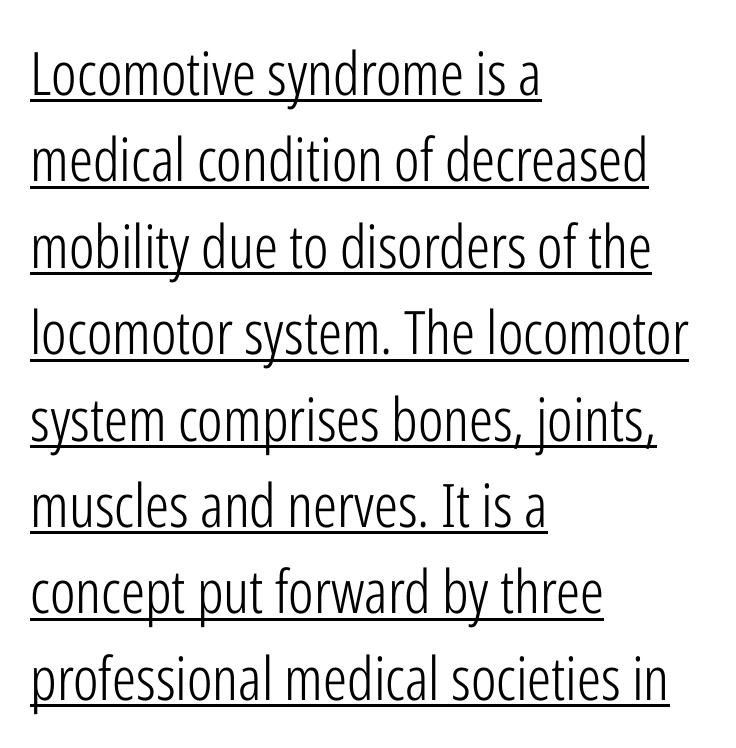
Words appear dense and cohesive because spacing is normal. Rendered with straight, roman letterforms. Varying glyph widths throughout — classic text-font behaviour. This block has exactly the height ordinary leading produces. Heft: none added — not bold.
